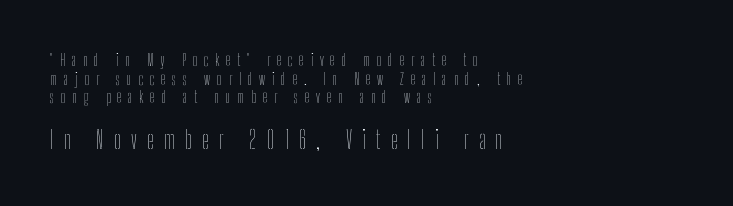
The image shows 24 px text type, upright; set left-aligned, line spacing 1.17x, unusually wide letter spacing (+0.43 em), not underlined; the second (bottom) block is 1.5x larger.
